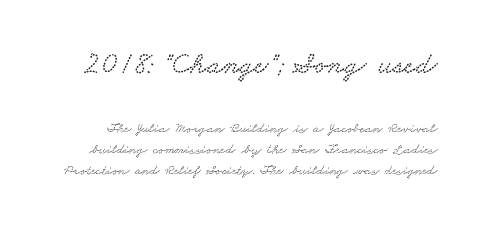
{"serif": "yes", "width": "wide", "stroke_contrast": "low", "x_height": "small", "monospaced": "no", "underline": "no", "line_spacing": "normal", "line_spacing_ratio": 1.52, "letter_spacing": "normal", "letter_spacing_em": 0.0, "larger_block": "first", "size_ratio": 2.14, "glyph_px": 30}
